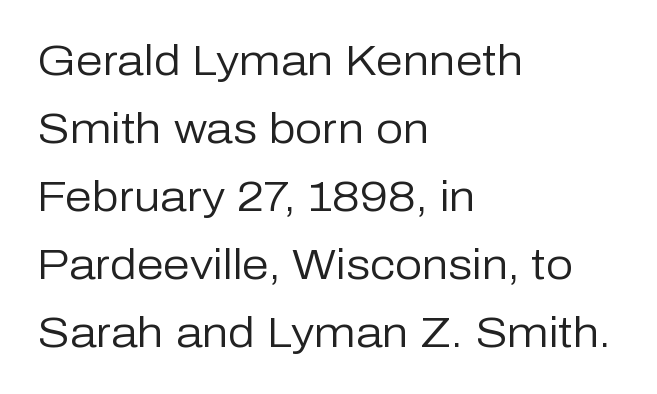
Q: Is the text bold? A: No.
Q: Is the text italic (slanted)? A: No, it is upright.
Q: Is the typeface a serif or a sans-serif typeface? A: Sans-serif.
Q: Is the text underlined? A: No.
Q: How is the paragraph aligned? A: Left-aligned.
Q: Is the spacing between letters normal or unusually wide? A: Normal.
Q: Is the spacing between lines tight, normal or loose? A: Normal.
Q: Width (condensed, normal, or wide)? A: Normal.
Q: Stroke contrast? A: Low.
Q: x-height? A: Medium.
Q: Monospaced? A: No.
